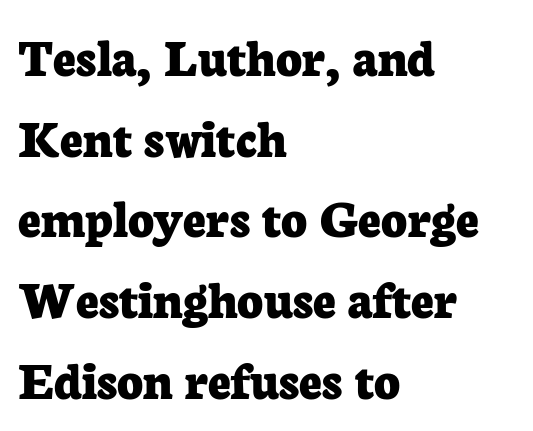
Every stem runs plumb, perpendicular to the baseline. No word sits above an underline. The letters advance in unequal steps, a hallmark of proportional type. Short and long lines alike share a common starting point at left.
